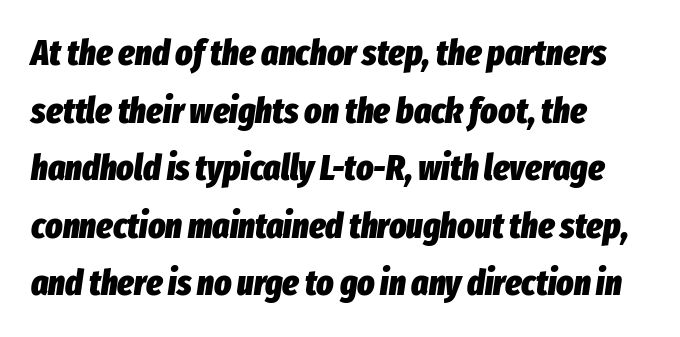
You can tell it's italic because the verticals aren't actually vertical. The designer left line spacing at the default. Descenders hang freely into open space. Standard letterfit; no display-style spreading of the glyphs. Its strokes are broad and dark, the hallmark of bold type.
